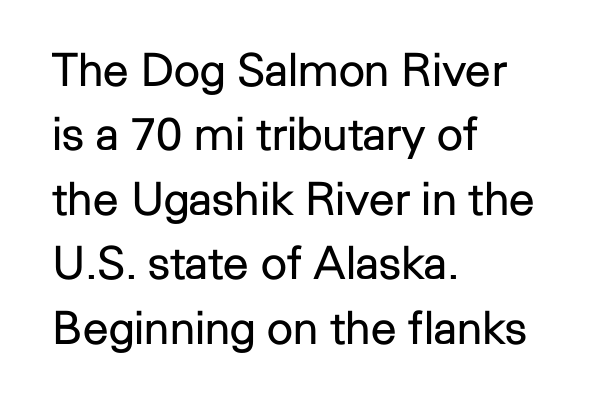
{"serif": "no", "italic": "no", "bold": "no", "weight": "regular", "width": "normal", "stroke_contrast": "low", "x_height": "medium", "monospaced": "no", "underline": "no", "align": "left", "line_spacing": "normal", "line_spacing_ratio": 1.4, "letter_spacing": "normal", "letter_spacing_em": 0.0, "glyph_px": 46}
